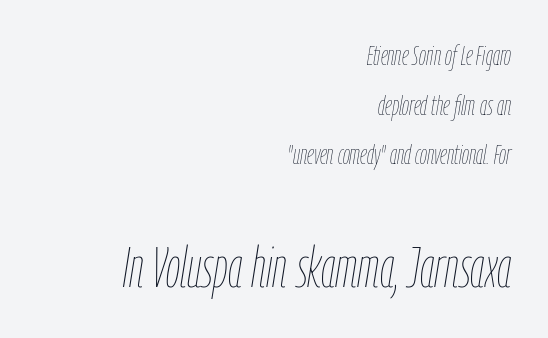
{"italic": "yes", "lean": "right", "slant_degrees": 9, "bold": "no", "weight": "thin", "width": "condensed", "stroke_contrast": "low", "x_height": "medium", "monospaced": "no", "underline": "no", "align": "right", "line_spacing_ratio": 1.77, "letter_spacing": "normal", "letter_spacing_em": 0.0, "larger_block": "second", "size_ratio": 2.04, "glyph_px": 57}
